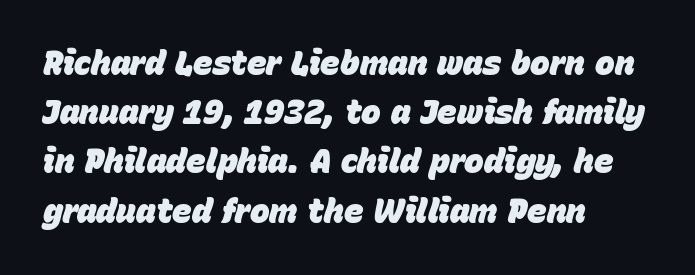
{"italic": "yes", "lean": "right", "slant_degrees": 15, "bold": "yes", "weight": "heavy", "width": "normal", "stroke_contrast": "low", "x_height": "large", "monospaced": "no", "underline": "no", "align": "left", "line_spacing": "normal", "line_spacing_ratio": 1.49, "letter_spacing": "normal", "letter_spacing_em": 0.0, "glyph_px": 33}
